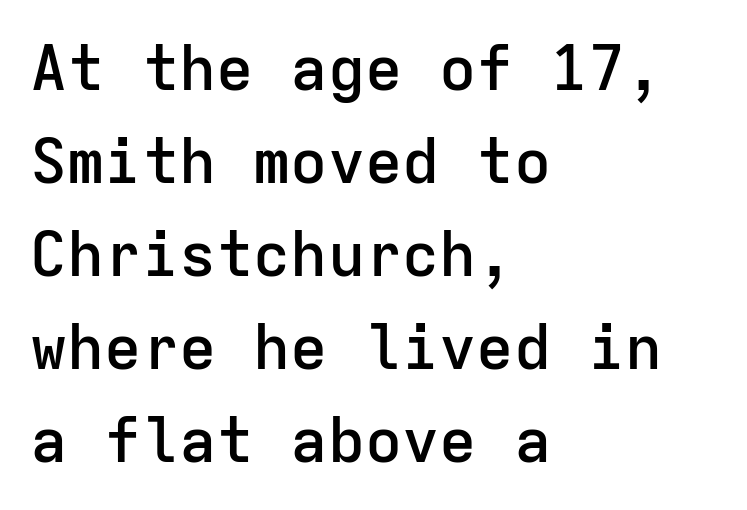
Q: Is the text bold? A: Semi-bold.
Q: Is the text italic (slanted)? A: No, it is upright.
Q: Is the typeface a serif or a sans-serif typeface? A: Sans-serif.
Q: Is the text underlined? A: No.
Q: How is the paragraph aligned? A: Left-aligned.
Q: Is the spacing between letters normal or unusually wide? A: Normal.
Q: Is the spacing between lines tight, normal or loose? A: Normal.
Q: Width (condensed, normal, or wide)? A: Normal.
Q: Stroke contrast? A: Low.
Q: x-height? A: Medium.
Q: Monospaced? A: Yes.
